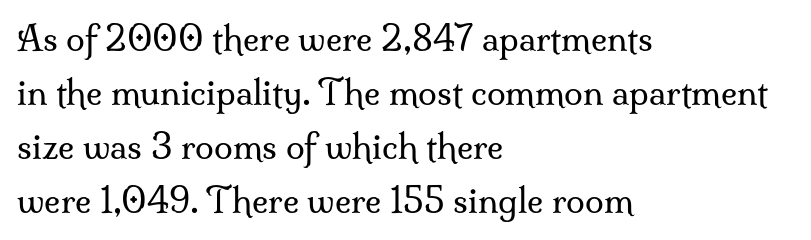
The image shows 34 px regular-weight serif type, upright; set left-aligned, normal line spacing (1.59x), normal letter spacing, not underlined; medium stroke contrast and a small x-height.
